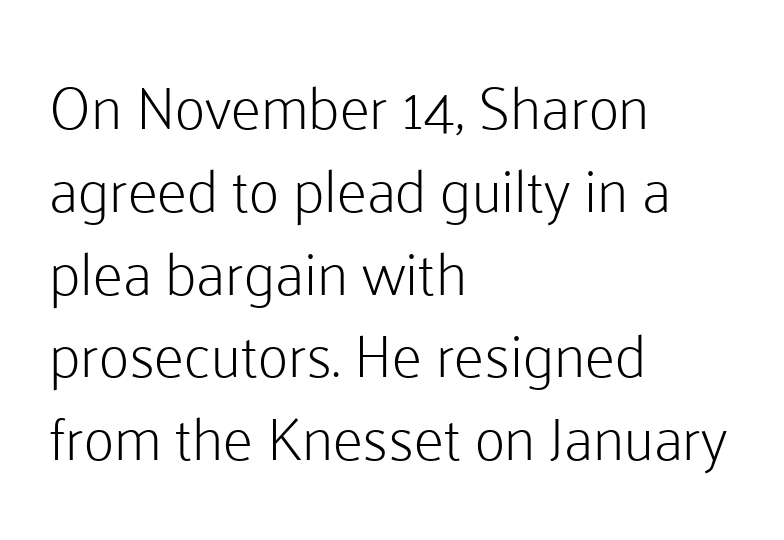
{"serif": "no", "italic": "no", "bold": "no", "weight": "light", "width": "normal", "stroke_contrast": "low", "x_height": "medium", "monospaced": "no", "underline": "no", "align": "left", "line_spacing": "normal", "line_spacing_ratio": 1.38, "letter_spacing": "normal", "letter_spacing_em": 0.0, "glyph_px": 60}
